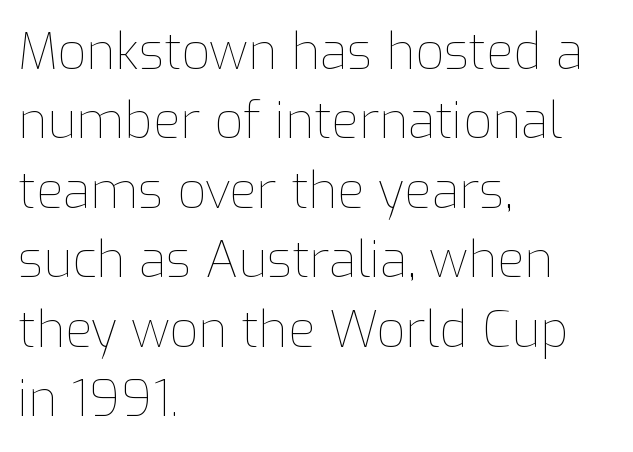
{"italic": "no", "bold": "no", "weight": "thin", "width": "normal", "stroke_contrast": "low", "x_height": "medium", "monospaced": "no", "underline": "no", "align": "left", "line_spacing": "normal", "line_spacing_ratio": 1.39, "letter_spacing": "normal", "letter_spacing_em": 0.0, "glyph_px": 50}
